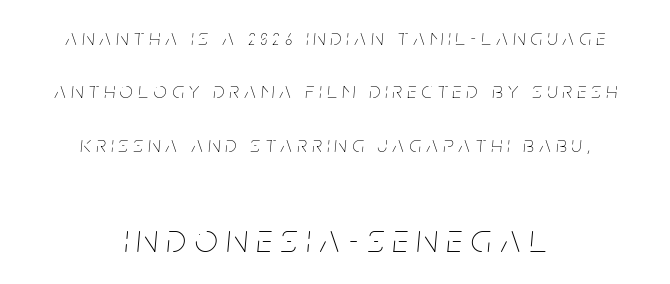
{"italic": "yes", "lean": "right", "slant_degrees": 5, "bold": "no", "weight": "thin", "width": "condensed", "stroke_contrast": "low", "x_height": "large", "monospaced": "no", "underline": "no", "align": "center", "line_spacing": "loose", "line_spacing_ratio": 2.32, "letter_spacing": "wide", "letter_spacing_em": 0.23, "larger_block": "second", "size_ratio": 1.74, "glyph_px": 40}
